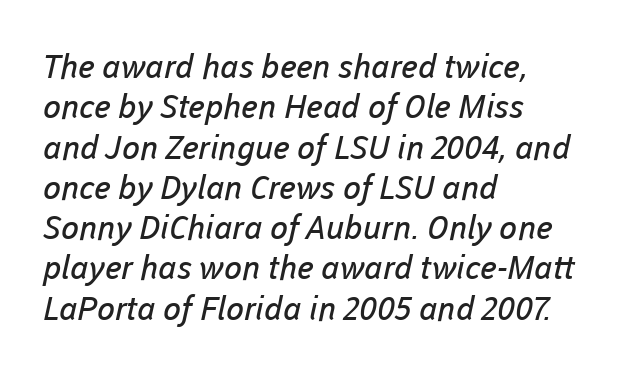
Q: Is the text bold? A: No.
Q: Is the typeface a serif or a sans-serif typeface? A: Sans-serif.
Q: Is the text underlined? A: No.
Q: How is the paragraph aligned? A: Left-aligned.
Q: Is the spacing between letters normal or unusually wide? A: Normal.
Q: Width (condensed, normal, or wide)? A: Normal.
Q: Stroke contrast? A: Low.
Q: x-height? A: Medium.
Q: Monospaced? A: No.
